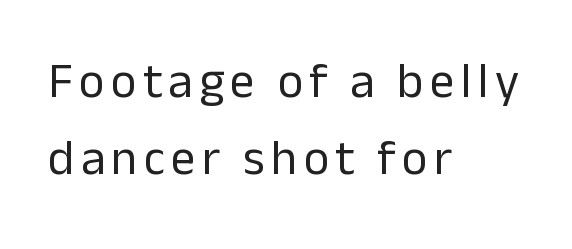
{"serif": "no", "italic": "no", "bold": "no", "weight": "regular", "width": "normal", "stroke_contrast": "low", "x_height": "medium", "monospaced": "no", "underline": "no", "align": "left", "line_spacing": "normal", "line_spacing_ratio": 1.57, "glyph_px": 49}
